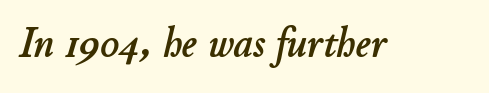
Every character sits at an angle, as italics do. Looks like regular typesetting: each glyph gets only the width it needs. The horizontal fit of the characters is conventional and even. Quick note: underline off.
